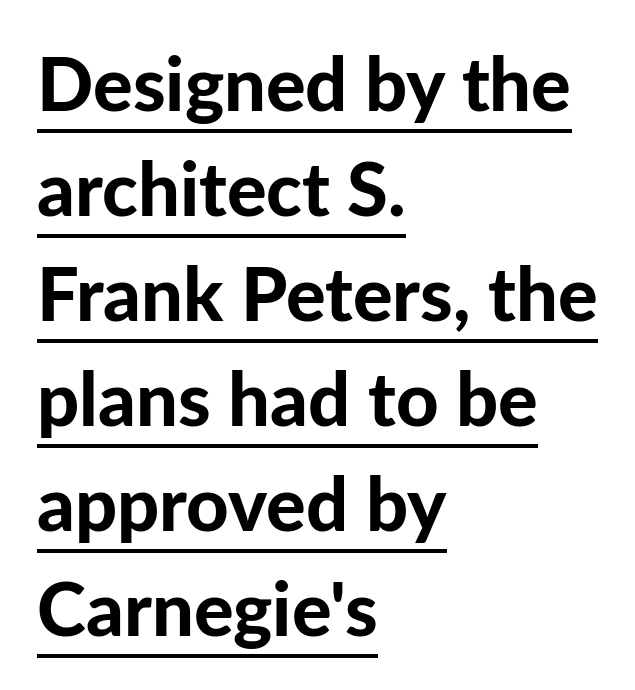
Type style note: lacks serifs. If you drew a ruler down the left edge, every line would touch it. Leading matches the norm, producing a regular column. Each word holds together tightly as a unit, with standard inter-letter gaps.
